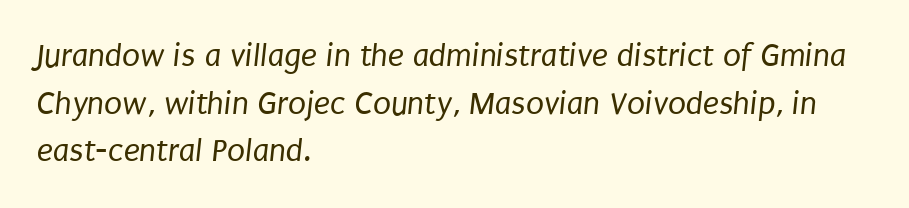
{"serif": "no", "bold": "no", "weight": "regular", "width": "condensed", "stroke_contrast": "low", "x_height": "large", "monospaced": "no", "underline": "no", "align": "left", "line_spacing": "normal", "line_spacing_ratio": 1.44, "letter_spacing": "normal", "letter_spacing_em": 0.0, "glyph_px": 33}
